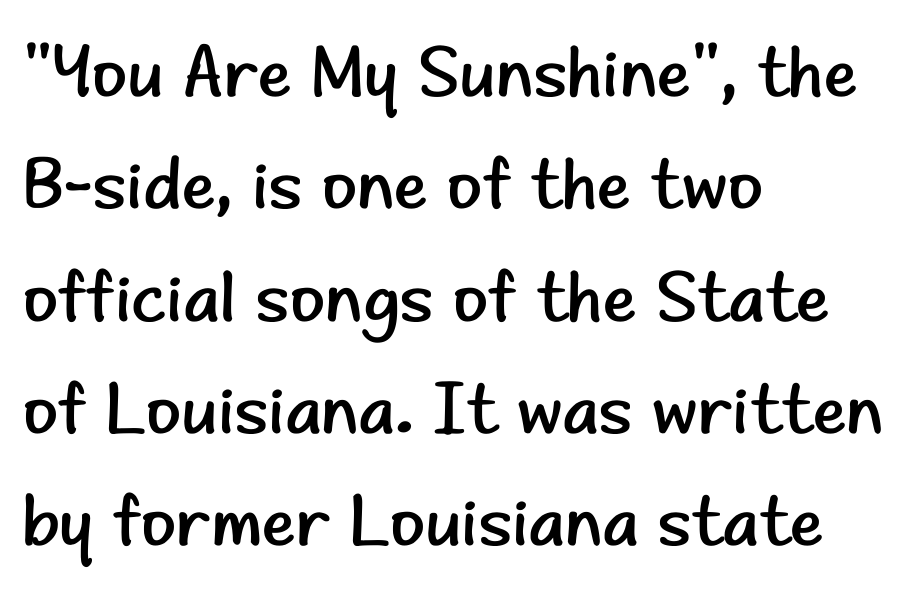
Q: Is the text bold? A: No.
Q: Is the text italic (slanted)? A: No, it is upright.
Q: Is the typeface a serif or a sans-serif typeface? A: Sans-serif.
Q: Is the text underlined? A: No.
Q: How is the paragraph aligned? A: Left-aligned.
Q: Is the spacing between letters normal or unusually wide? A: Normal.
Q: Is the spacing between lines tight, normal or loose? A: Normal.
Q: Width (condensed, normal, or wide)? A: Normal.
Q: Stroke contrast? A: Low.
Q: x-height? A: Small.
Q: Monospaced? A: No.
